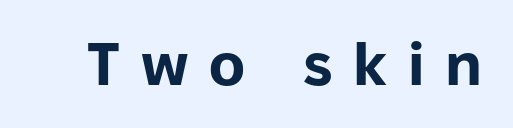
{"serif": "no", "italic": "no", "bold": "yes", "weight": "bold", "width": "normal", "stroke_contrast": "low", "x_height": "medium", "monospaced": "no", "underline": "no", "letter_spacing": "wide", "letter_spacing_em": 0.35, "glyph_px": 60}
